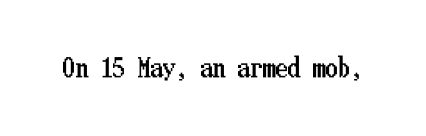
{"italic": "no", "underline": "no", "letter_spacing": "normal", "letter_spacing_em": 0.0, "glyph_px": 25}
